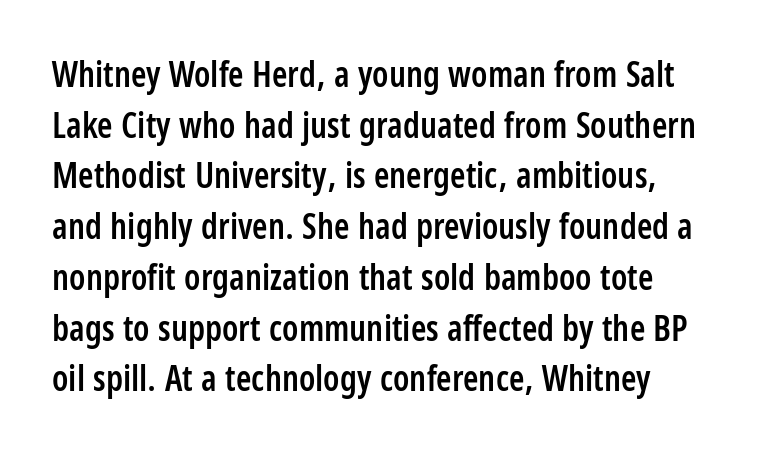
{"serif": "no", "italic": "no", "bold": "semi", "weight": "semibold", "width": "condensed", "stroke_contrast": "low", "x_height": "large", "monospaced": "no", "underline": "no", "line_spacing": "normal", "line_spacing_ratio": 1.45, "letter_spacing": "normal", "letter_spacing_em": 0.0, "glyph_px": 35}
